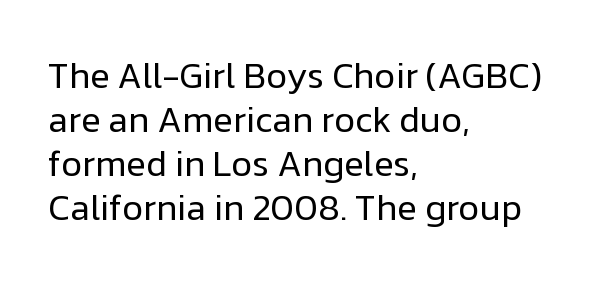
Q: Is the text bold? A: No.
Q: Is the text italic (slanted)? A: No, it is upright.
Q: Is the typeface a serif or a sans-serif typeface? A: Sans-serif.
Q: Is the text underlined? A: No.
Q: How is the paragraph aligned? A: Left-aligned.
Q: Is the spacing between letters normal or unusually wide? A: Normal.
Q: Width (condensed, normal, or wide)? A: Normal.
Q: Stroke contrast? A: Low.
Q: x-height? A: Medium.
Q: Monospaced? A: No.
